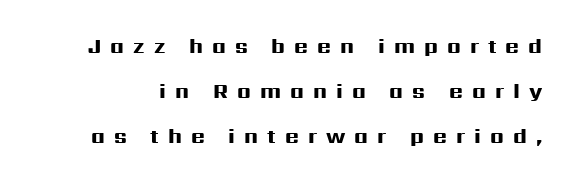
Posture: upright roman. The lines are spread far apart with generous leading. Each glyph is drawn with heavy, bold strokes. Descenders hang freely into open space. Students, note that the glyphs here are deliberately spaced far apart.
